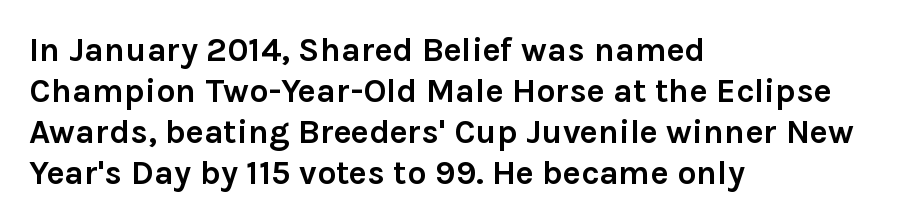
{"serif": "no", "italic": "no", "bold": "yes", "weight": "semibold", "width": "normal", "x_height": "medium", "monospaced": "no", "underline": "no", "align": "left", "line_spacing_ratio": 1.21, "letter_spacing": "normal", "letter_spacing_em": 0.0, "glyph_px": 34}
